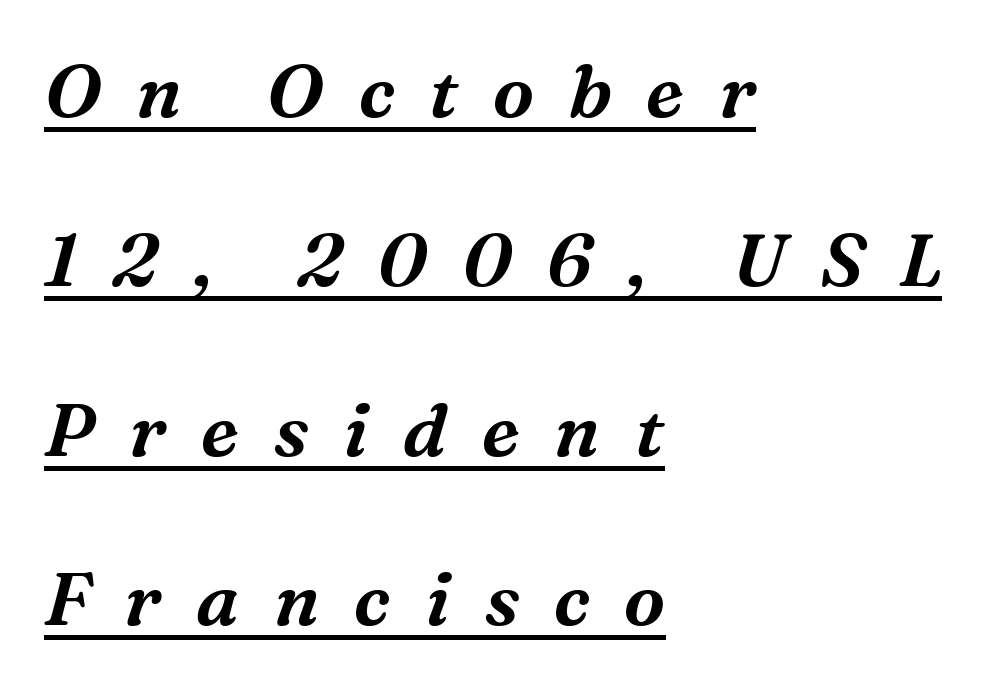
Note: serifs present on the glyphs. Does the leading feel generous? Absolutely, it's lavish. How are the letters spaced? Widely, with obvious added tracking. The passage shown is typed in a proportional face where columns would drift. The sample's only ornament is a line tracing under the words. It's the slanting kind of type.
